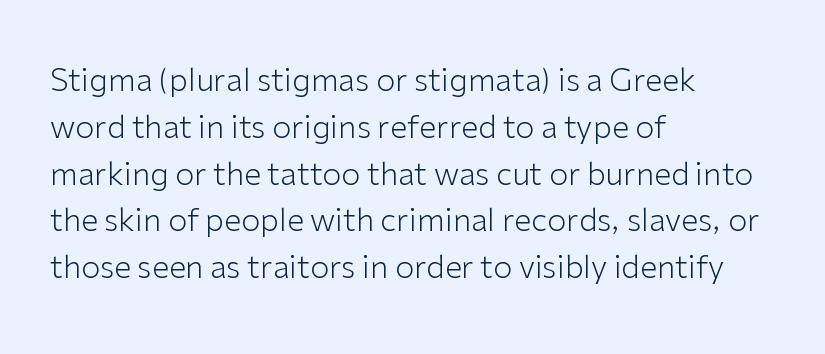
The image shows 31 px light sans-serif type, upright; set left-aligned, normal line spacing (1.51x), normal letter spacing, not underlined; low stroke contrast and a medium x-height.
